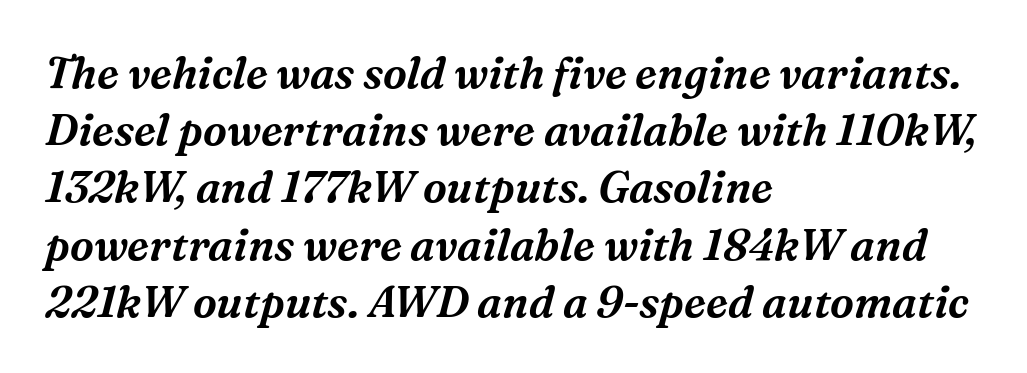
Q: Is the text italic (slanted)? A: Yes, it leans right by about 16 degrees.
Q: Is the typeface a serif or a sans-serif typeface? A: Serif.
Q: Is the text underlined? A: No.
Q: How is the paragraph aligned? A: Left-aligned.
Q: Is the spacing between letters normal or unusually wide? A: Normal.
Q: Is the spacing between lines tight, normal or loose? A: Normal.
Q: Width (condensed, normal, or wide)? A: Normal.
Q: Stroke contrast? A: Medium.
Q: x-height? A: Medium.
Q: Monospaced? A: No.
